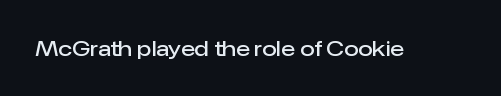
Typesetter's note: demi weight, one step under bold. The specimen omits any rule beneath the text block's lines. Is there any slant? The stems are plumb. Does extra space separate the letters? No, they use regular spacing.
